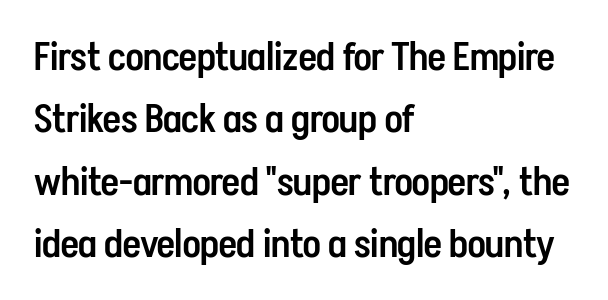
Italic? Not at all — the glyphs are vertical. You could call the tracking neutral — neither tight nor loose. The strokes are fattened partway — semibold, not bold. The text was rendered using a sans face with plain stroke endings.
